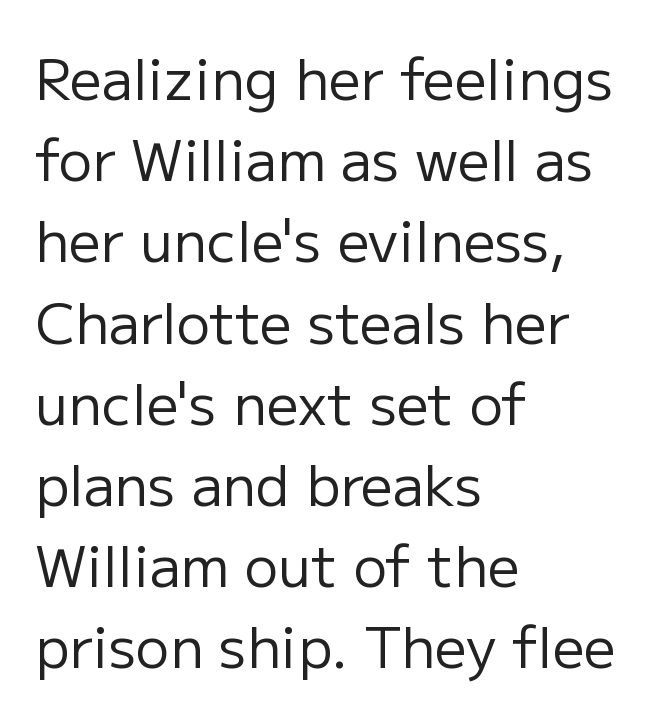
Proportional: the letters do not fall into vertical columns. This rendering uses left alignment, leaving the right contour irregular. Bare-footed words on every line. Caption: face not bold, strokes unweighted.
